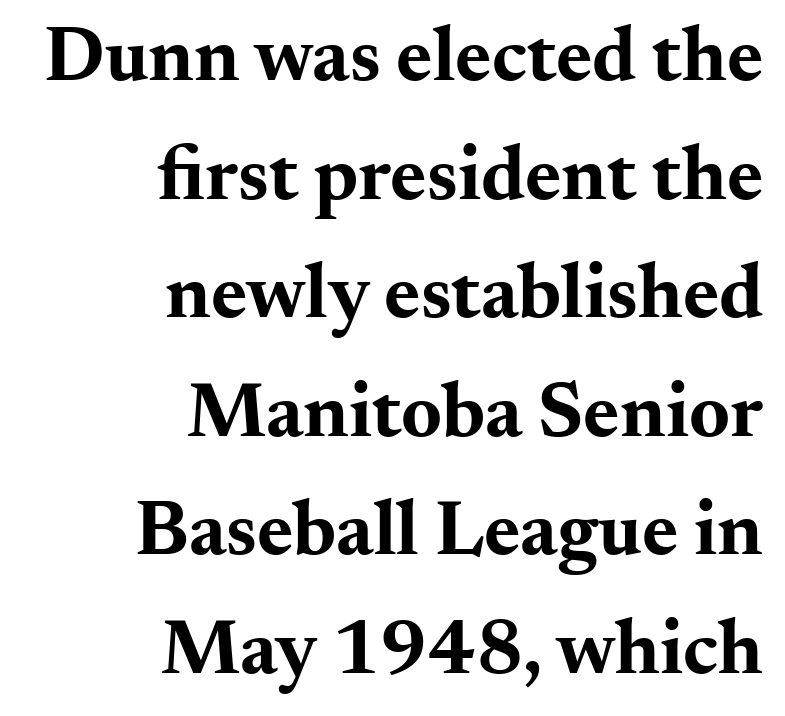
Q: Is the text bold? A: Yes.
Q: Is the text italic (slanted)? A: No, it is upright.
Q: Is the typeface a serif or a sans-serif typeface? A: Serif.
Q: Is the text underlined? A: No.
Q: How is the paragraph aligned? A: Right-aligned.
Q: Is the spacing between letters normal or unusually wide? A: Normal.
Q: Is the spacing between lines tight, normal or loose? A: Normal.
Q: Width (condensed, normal, or wide)? A: Wide.
Q: Stroke contrast? A: Medium.
Q: x-height? A: Small.
Q: Monospaced? A: No.
